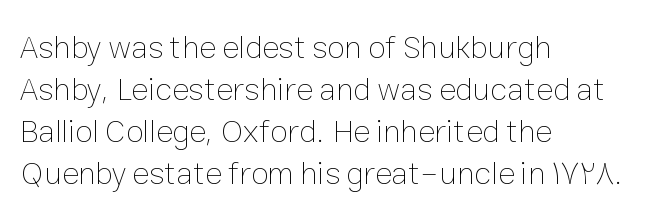
{"italic": "no", "bold": "no", "weight": "thin", "width": "normal", "stroke_contrast": "low", "x_height": "medium", "monospaced": "no", "underline": "no", "align": "left", "line_spacing": "normal", "line_spacing_ratio": 1.31, "letter_spacing": "normal", "letter_spacing_em": 0.0, "glyph_px": 32}
